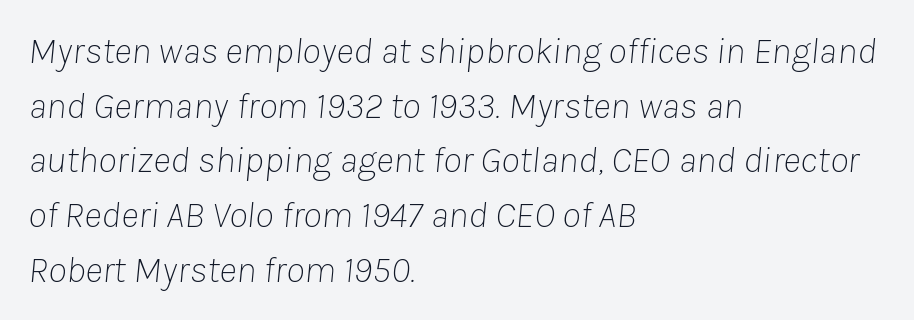
{"italic": "yes", "lean": "right", "slant_degrees": 8, "bold": "no", "weight": "thin", "width": "normal", "stroke_contrast": "low", "x_height": "medium", "monospaced": "no", "underline": "no", "align": "left", "line_spacing": "normal", "line_spacing_ratio": 1.44, "letter_spacing": "normal", "letter_spacing_em": 0.0, "glyph_px": 38}
